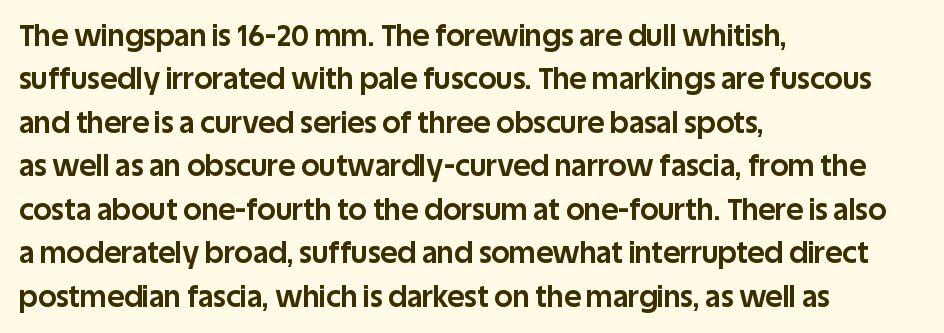
{"serif": "no", "italic": "no", "bold": "yes", "weight": "bold", "width": "normal", "stroke_contrast": "low", "x_height": "large", "monospaced": "no", "underline": "no", "align": "left", "line_spacing": "normal", "line_spacing_ratio": 1.5, "letter_spacing": "normal", "letter_spacing_em": 0.0, "glyph_px": 29}
